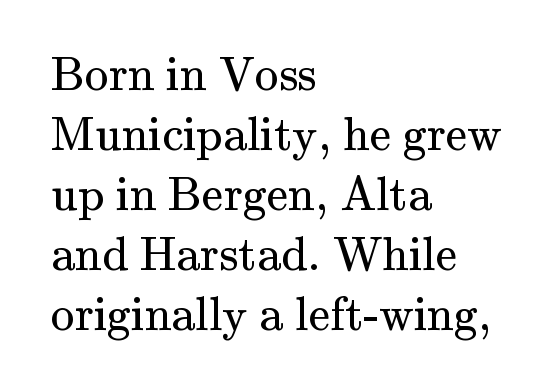
The image shows 48 px regular-weight serif type, upright; set left-aligned, normal line spacing (1.25x), normal letter spacing, not underlined; medium stroke contrast and a small x-height.
